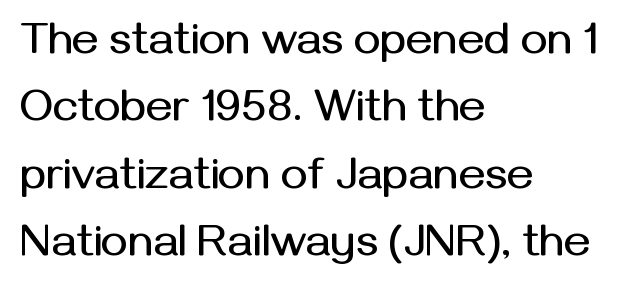
Q: Is the text italic (slanted)? A: No, it is upright.
Q: Is the typeface a serif or a sans-serif typeface? A: Sans-serif.
Q: Is the text underlined? A: No.
Q: How is the paragraph aligned? A: Left-aligned.
Q: Is the spacing between letters normal or unusually wide? A: Normal.
Q: Is the spacing between lines tight, normal or loose? A: Normal.
Q: Width (condensed, normal, or wide)? A: Normal.
Q: Stroke contrast? A: Medium.
Q: x-height? A: Medium.
Q: Monospaced? A: No.
